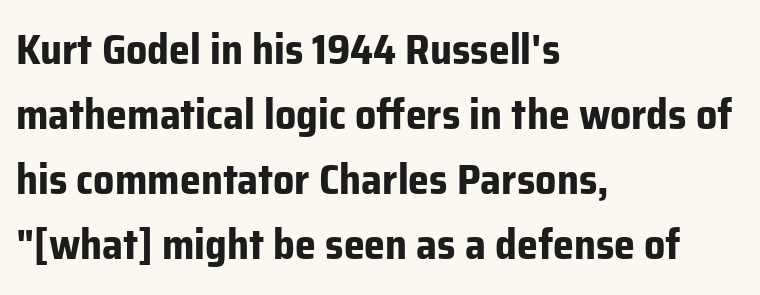
Q: Is the text bold? A: Yes.
Q: Is the text italic (slanted)? A: No, it is upright.
Q: Is the typeface a serif or a sans-serif typeface? A: Sans-serif.
Q: Is the text underlined? A: No.
Q: How is the paragraph aligned? A: Left-aligned.
Q: Is the spacing between letters normal or unusually wide? A: Normal.
Q: Is the spacing between lines tight, normal or loose? A: Normal.
Q: Width (condensed, normal, or wide)? A: Normal.
Q: Stroke contrast? A: Low.
Q: x-height? A: Medium.
Q: Monospaced? A: No.
